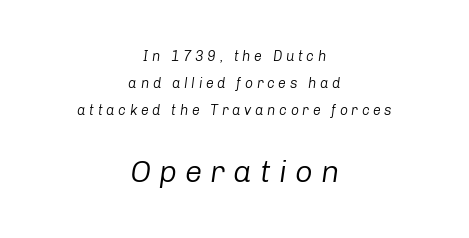
{"italic": "yes", "lean": "right", "slant_degrees": 8, "bold": "no", "weight": "regular", "width": "normal", "stroke_contrast": "low", "x_height": "medium", "monospaced": "no", "underline": "no", "align": "center", "line_spacing": "loose", "line_spacing_ratio": 1.92, "letter_spacing": "wide", "letter_spacing_em": 0.26, "larger_block": "second", "size_ratio": 2.21, "glyph_px": 31}
